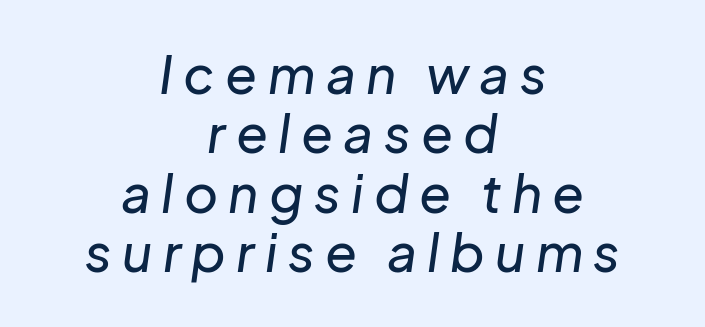
Q: Is the text italic (slanted)? A: Yes, it leans right by about 8 degrees.
Q: Is the text underlined? A: No.
Q: How is the paragraph aligned? A: Centered.
Q: Is the spacing between letters normal or unusually wide? A: Unusually wide.
Q: Is the spacing between lines tight, normal or loose? A: Tight.
Q: Width (condensed, normal, or wide)? A: Normal.
Q: Stroke contrast? A: Low.
Q: x-height? A: Medium.
Q: Monospaced? A: No.
